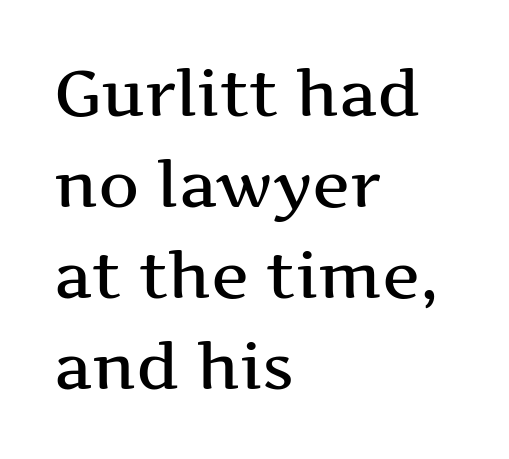
Caption: standard tracking, unaltered. Classification — serif. Typeset ragged right — the left edge is the straight one. Regular leading. The face used here is proportionally spaced, like ordinary book or web type. Do the letters lean? They stand straight.
